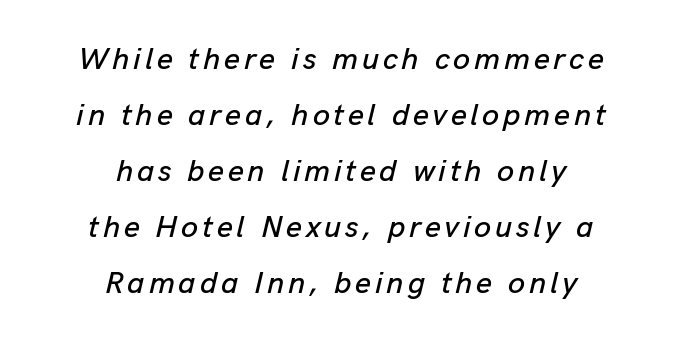
The gap between lines stays unmarked. Teacher's note: observe the equal gaps on both sides — that is centered alignment. Note the varied advance widths — an 'i' is clearly narrower than an 'm'. It's the slanting kind of type.
